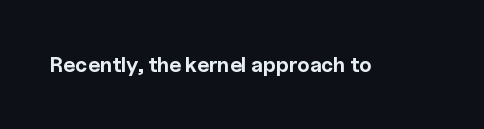
The image shows 21 px bold type, upright; set normal letter spacing, not underlined.
